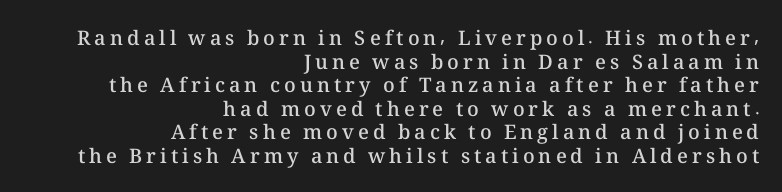
Quick note: underline off. A roman cut, with each character standing at attention. Casual observation: everything's shoved over to the right. Notice the strokes are somewhat thickened but not fully heavy: this is a semibold. Spacing between characters has been opened up far beyond the box default.
